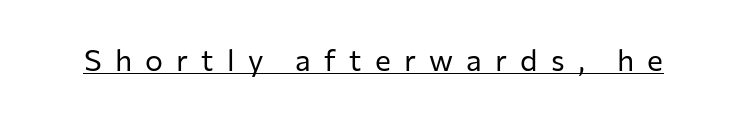
The image shows 30 px regular-weight sans-serif type, upright; set unusually wide letter spacing (+0.44 em), underlined; low stroke contrast and a medium x-height.
